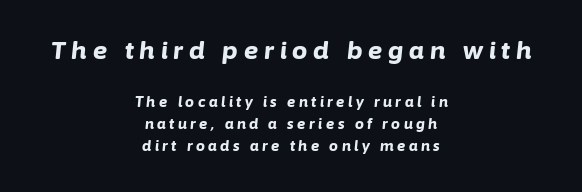
{"italic": "yes", "lean": "right", "slant_degrees": 6, "bold": "yes", "underline": "no", "align": "center", "line_spacing": "normal", "line_spacing_ratio": 1.58, "letter_spacing": "wide", "letter_spacing_em": 0.25, "larger_block": "first", "size_ratio": 1.71, "glyph_px": 24}
